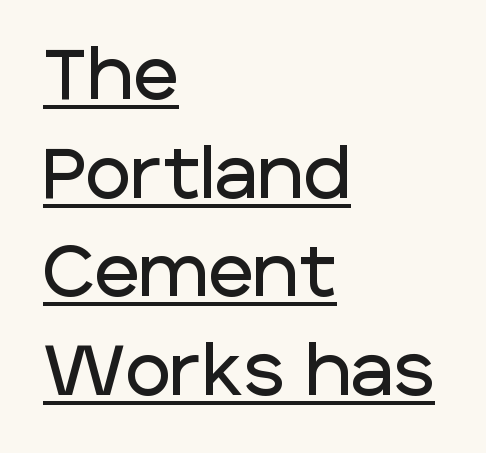
The image shows 70 px sans-serif type, upright; set left-aligned, normal line spacing (1.41x), normal letter spacing, underlined; low stroke contrast and a large x-height.
